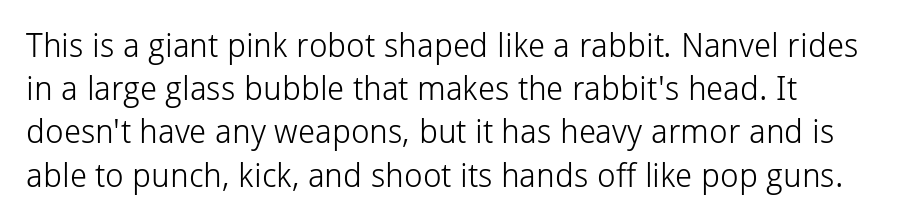
The image shows 33 px light sans-serif type, upright; set normal line spacing (1.31x), normal letter spacing, not underlined; low stroke contrast and a medium x-height.
